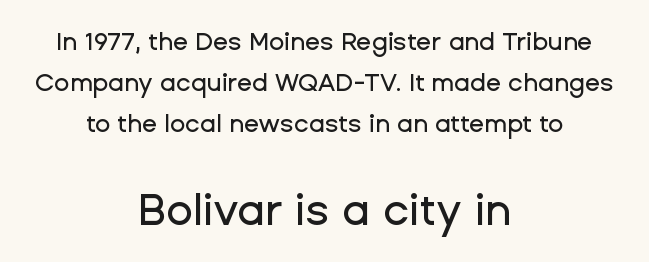
The image shows 44 px sans-serif type, upright; set centered, normal line spacing (1.65x), normal letter spacing, not underlined; the second (bottom) block is 1.76x larger; low stroke contrast and a medium x-height.
